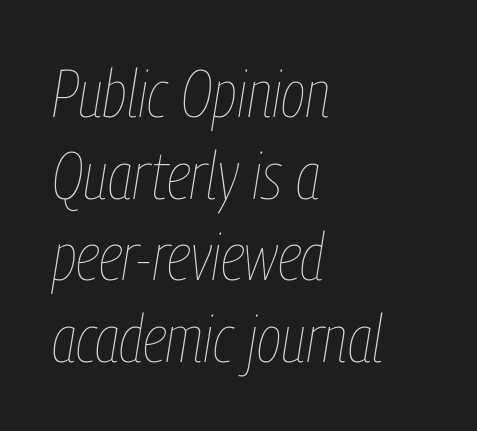
{"italic": "yes", "lean": "right", "slant_degrees": 9, "bold": "no", "weight": "thin", "width": "condensed", "stroke_contrast": "low", "x_height": "medium", "monospaced": "no", "underline": "no", "align": "left", "line_spacing_ratio": 1.22, "letter_spacing": "normal", "letter_spacing_em": 0.0, "glyph_px": 67}
